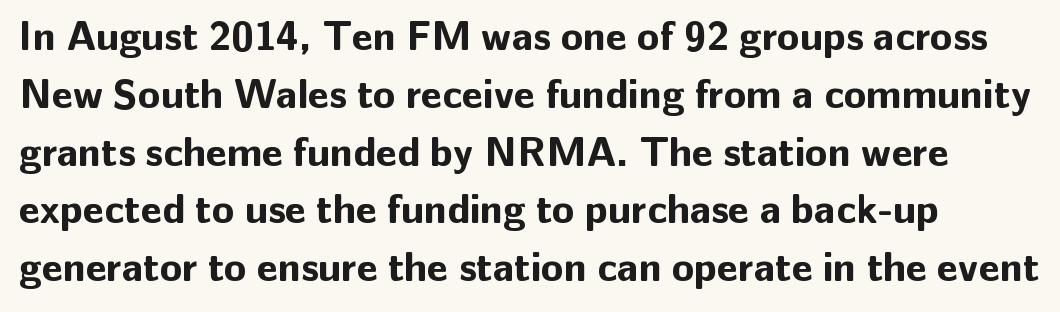
{"serif": "no", "italic": "no", "bold": "yes", "weight": "bold", "width": "normal", "stroke_contrast": "low", "x_height": "medium", "monospaced": "no", "underline": "no", "align": "left", "line_spacing": "normal", "line_spacing_ratio": 1.41, "letter_spacing": "normal", "letter_spacing_em": 0.0, "glyph_px": 41}
